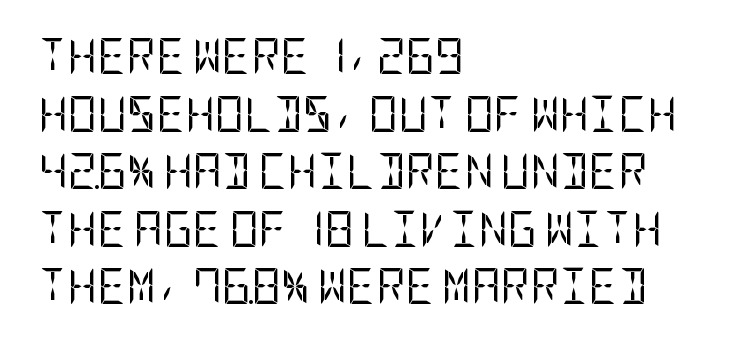
{"serif": "no", "italic": "no", "bold": "no", "weight": "regular", "width": "condensed", "stroke_contrast": "low", "x_height": "large", "underline": "no", "align": "left", "line_spacing": "normal", "line_spacing_ratio": 1.6, "letter_spacing": "normal", "letter_spacing_em": 0.0, "glyph_px": 36}
